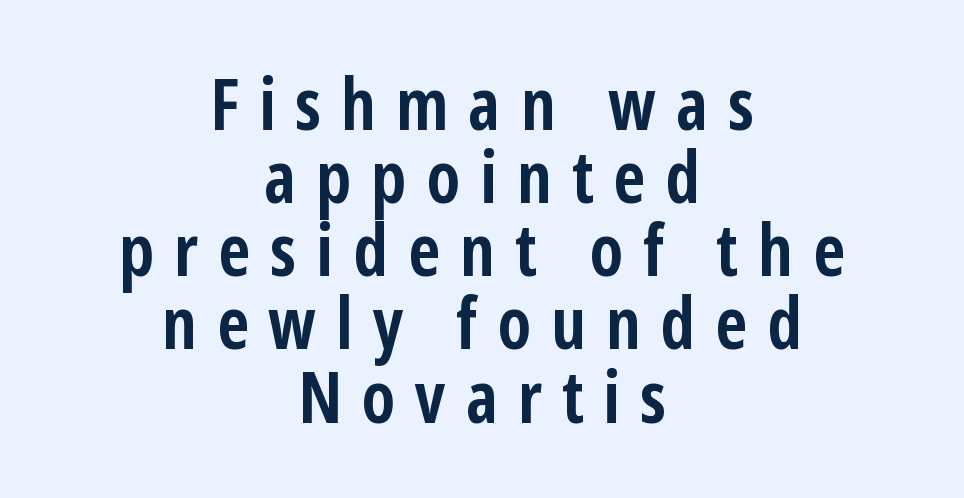
{"serif": "no", "italic": "no", "bold": "yes", "weight": "semibold", "width": "condensed", "stroke_contrast": "low", "x_height": "medium", "monospaced": "no", "underline": "no", "align": "center", "line_spacing": "tight", "line_spacing_ratio": 1.03, "letter_spacing": "wide", "letter_spacing_em": 0.28, "glyph_px": 71}
